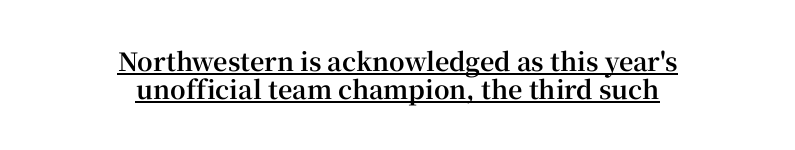
Q: Is the text bold? A: Yes.
Q: Is the text italic (slanted)? A: No, it is upright.
Q: Is the text underlined? A: Yes.
Q: How is the paragraph aligned? A: Centered.
Q: Is the spacing between letters normal or unusually wide? A: Normal.
Q: Is the spacing between lines tight, normal or loose? A: Tight.
